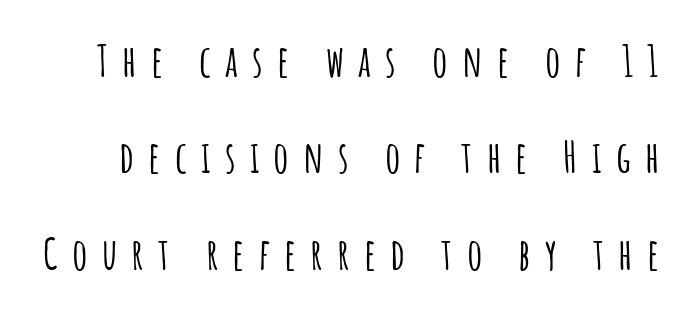
To sum up the face: it is a sans, with no serifs. The passage shown is typed in a proportional face where columns would drift. These lines have a slow, spaced-out rhythm from letter to letter. The letters stand straight up with perfectly vertical stems. Descenders hang freely into open space.
